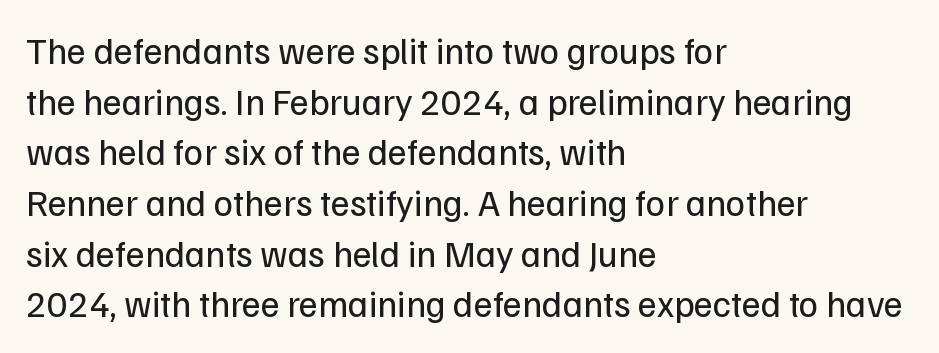
Q: Is the text bold? A: No.
Q: Is the text italic (slanted)? A: No, it is upright.
Q: Is the typeface a serif or a sans-serif typeface? A: Sans-serif.
Q: Is the text underlined? A: No.
Q: How is the paragraph aligned? A: Left-aligned.
Q: Is the spacing between letters normal or unusually wide? A: Normal.
Q: Is the spacing between lines tight, normal or loose? A: Normal.
Q: Width (condensed, normal, or wide)? A: Normal.
Q: Stroke contrast? A: Low.
Q: x-height? A: Medium.
Q: Monospaced? A: No.
